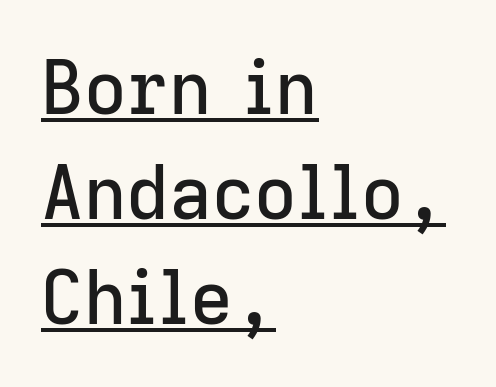
{"serif": "no", "italic": "no", "width": "normal", "stroke_contrast": "low", "x_height": "medium", "monospaced": "no", "underline": "yes", "align": "left", "line_spacing": "normal", "line_spacing_ratio": 1.42, "letter_spacing": "normal", "letter_spacing_em": 0.0, "glyph_px": 74}
